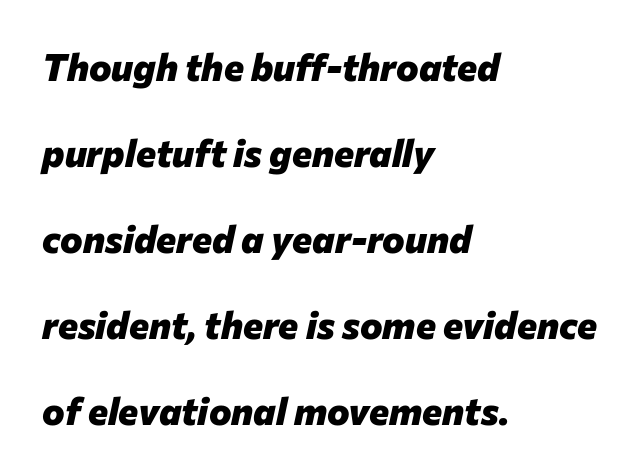
Caption: standard tracking, unaltered. Note the varied advance widths — an 'i' is clearly narrower than an 'm'. If you drew a ruler down the left edge, every line would touch it. Anything drawn beneath the words? Only blank space. Each new line begins a long way beneath the previous one.
